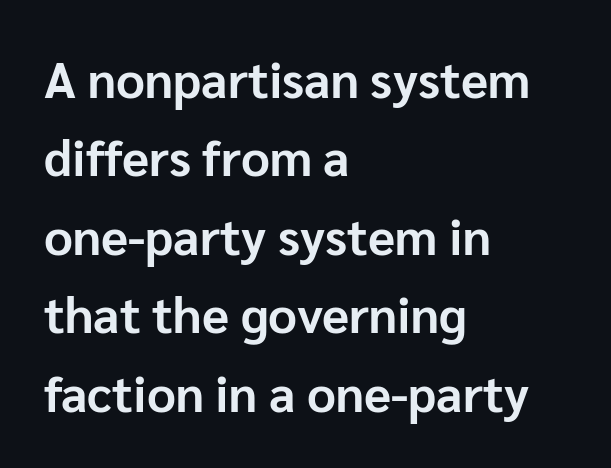
Check under the words: just untouched page. Do the characters align in a grid? No, the font is proportional. Does the weight exceed regular? Yes, all the way to bold. A typesetter would call this leading conventional body-copy spacing. The tracking reads as untouched default to a designer's eye. Check where the strokes stop: nothing finishes them off — pure sans.
